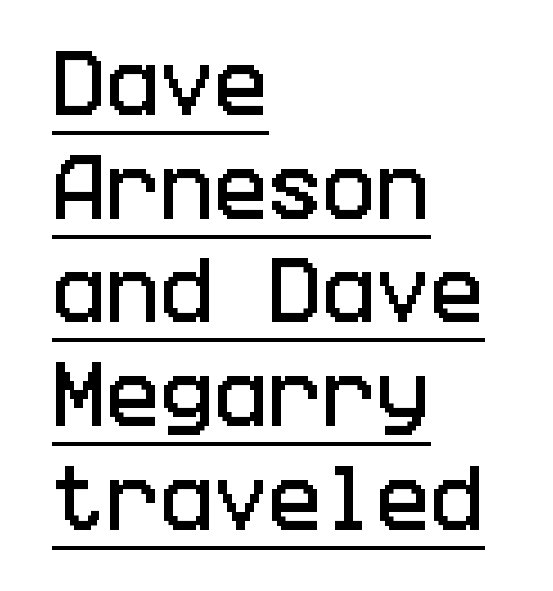
Regular leading. Underlining? Definitely there. One-word summary of the alignment: left. Stroke terminals: plain, sans-serif.
